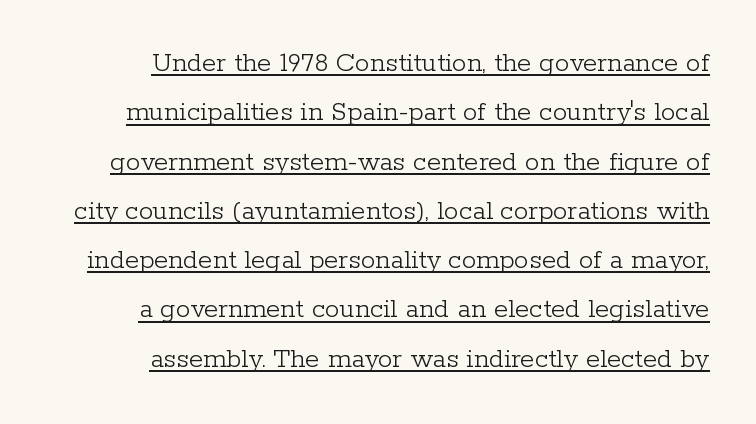
The image shows 29 px light serif type, upright; set right-aligned, normal line spacing (1.7x), normal letter spacing, underlined; low stroke contrast and a medium x-height.
